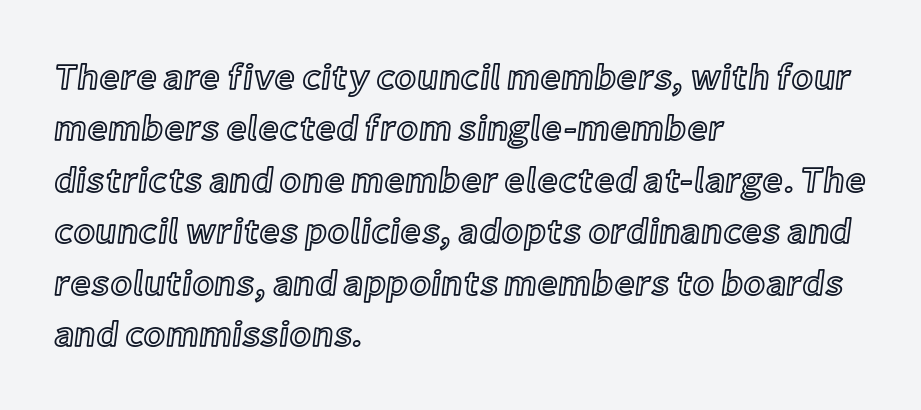
Nothing unusual about the tracking: characters are spaced as the font intends. Is this a fixed-width face? No — the glyphs have proportional, varying widths. The glyphs are unaccompanied by any horizontal stroke below them. Interline gaps are of average width in this sample.
